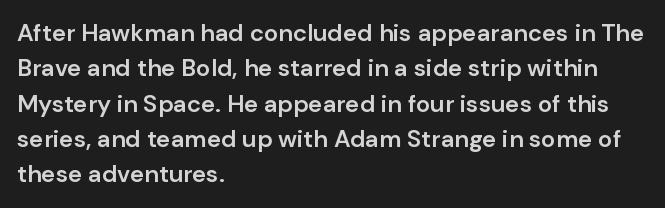
{"italic": "no", "bold": "semi", "underline": "no", "align": "left", "line_spacing": "normal", "line_spacing_ratio": 1.47, "letter_spacing": "normal", "letter_spacing_em": 0.0, "glyph_px": 24}
